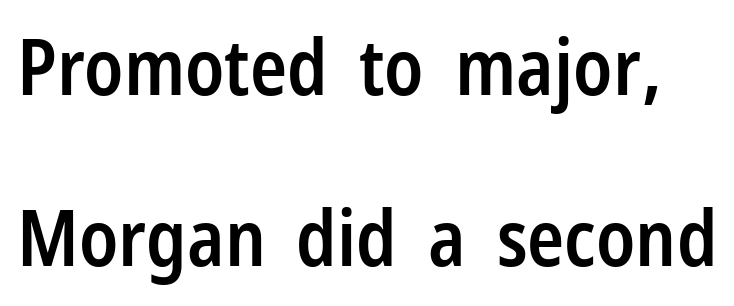
A typesetter would call this zero additional tracking. Typographic density is moderately raised because the face is semibold. Horizontal bands of white between lines are thick stripes. This sample uses a sans-serif face. When letters stand straight like this, we call the style roman or upright.
